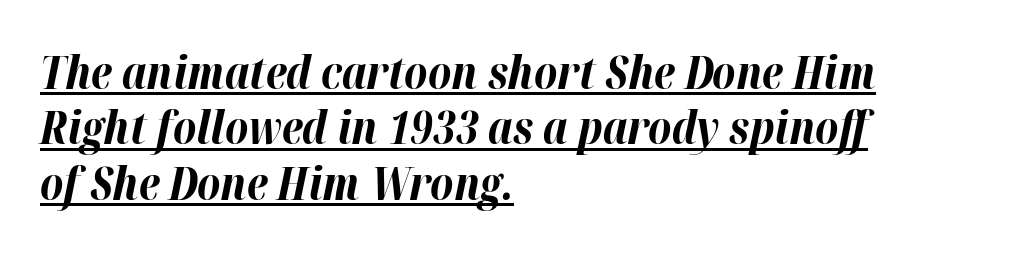
In CSS terms this would be text-align: left. Compared with typical body copy, the letter spacing here is the same. Every word sits above its own underline. The strokes are fattened all the way to bold.
